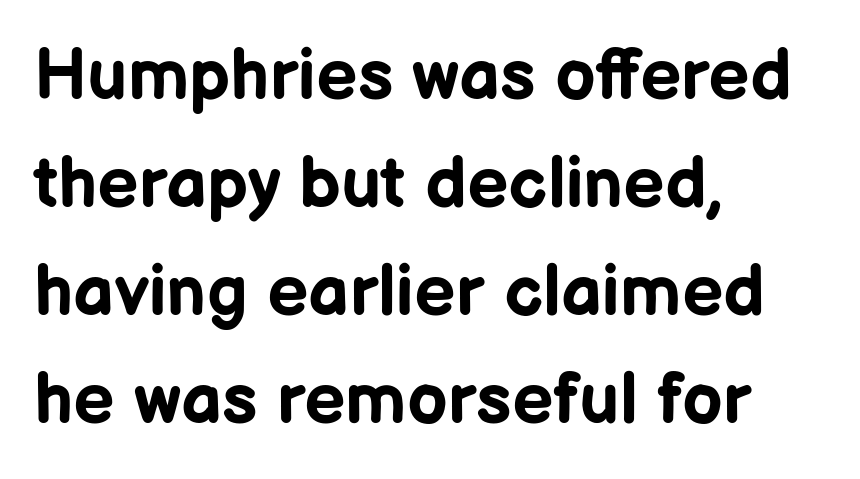
{"serif": "no", "italic": "no", "bold": "yes", "weight": "bold", "width": "normal", "stroke_contrast": "low", "x_height": "medium", "monospaced": "no", "underline": "no", "align": "left", "line_spacing": "normal", "line_spacing_ratio": 1.5, "letter_spacing": "normal", "letter_spacing_em": 0.0, "glyph_px": 72}
